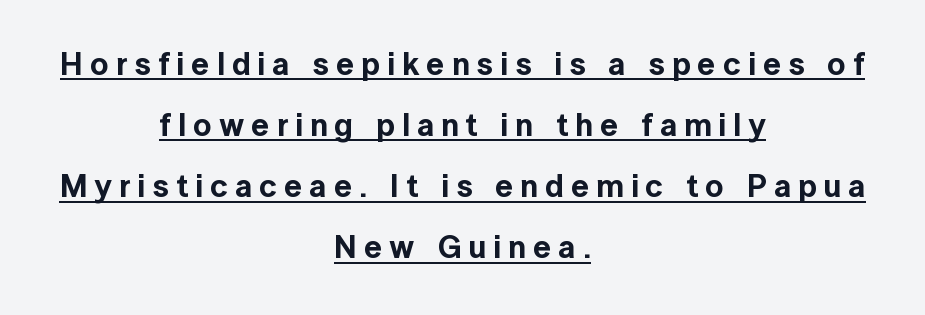
{"serif": "no", "italic": "no", "width": "normal", "x_height": "medium", "monospaced": "no", "underline": "yes", "align": "center", "line_spacing": "loose", "line_spacing_ratio": 1.91, "letter_spacing": "wide", "letter_spacing_em": 0.22, "glyph_px": 32}
